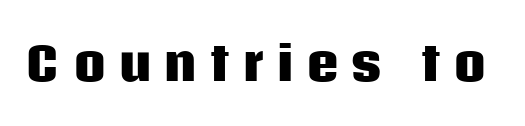
These lines are composed in type without serifs. Words float on clear page, feet unadorned. Compared with an ordinary text face, these strokes are far heavier — a full bold. Loose tracking; the words dissolve into strings of separated letters. The passage shown is typed in a proportional face where columns would drift.
